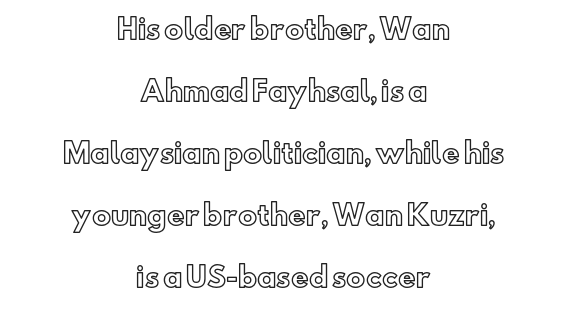
Q: Is the text italic (slanted)? A: No, it is upright.
Q: Is the text underlined? A: No.
Q: How is the paragraph aligned? A: Centered.
Q: Is the spacing between letters normal or unusually wide? A: Normal.
Q: Is the spacing between lines tight, normal or loose? A: Loose.
